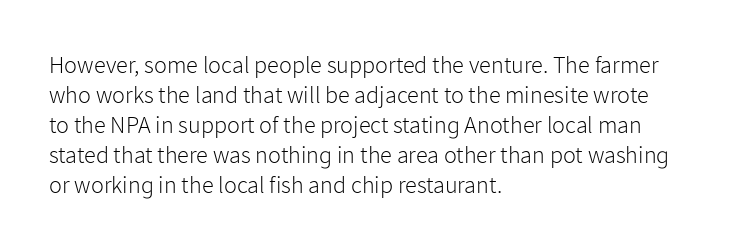
Honestly, there is no underline to notice here at all. The font's upright variant was chosen for this text. Horizontally, the lines are justified to the leading edge only. Bold? No — there's no thickening of the strokes.
